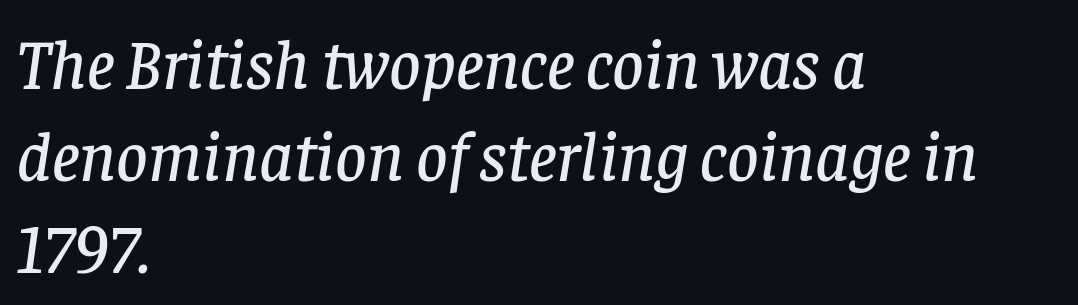
The image shows 69 px serif type, italic (leaning right); set left-aligned, normal line spacing (1.33x), normal letter spacing, not underlined; low stroke contrast and a large x-height.
